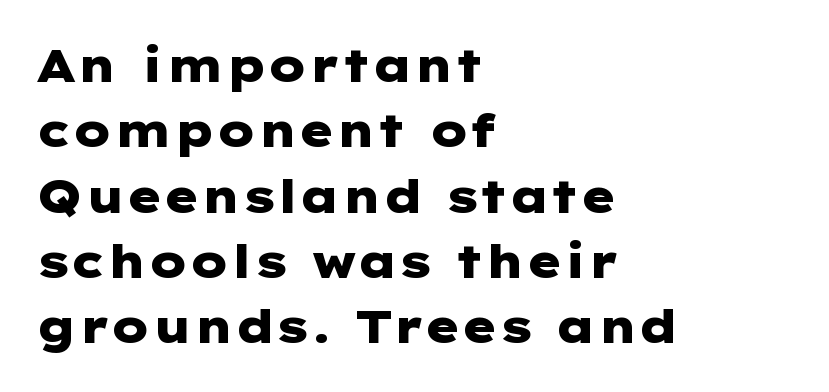
{"serif": "no", "italic": "no", "bold": "yes", "weight": "heavy", "width": "wide", "stroke_contrast": "low", "x_height": "medium", "underline": "no", "align": "left", "line_spacing": "normal", "line_spacing_ratio": 1.42, "letter_spacing": "normal", "letter_spacing_em": 0.0, "glyph_px": 46}
